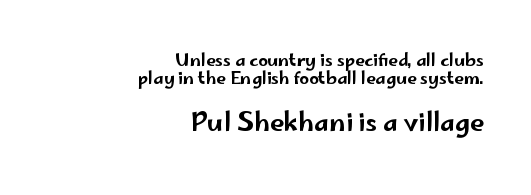
{"italic": "no", "underline": "no", "align": "right", "line_spacing": "tight", "line_spacing_ratio": 1.06, "letter_spacing": "normal", "letter_spacing_em": 0.0, "larger_block": "second", "size_ratio": 1.47, "glyph_px": 25}
